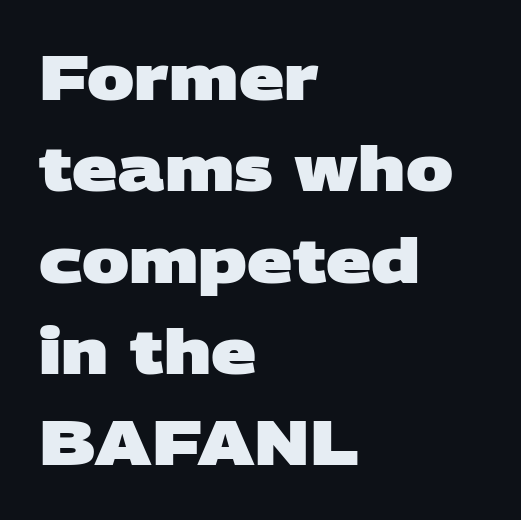
The image shows 63 px heavy, wide sans-serif type; set left-aligned, normal line spacing (1.45x), normal letter spacing, not underlined; low stroke contrast and a large x-height.
